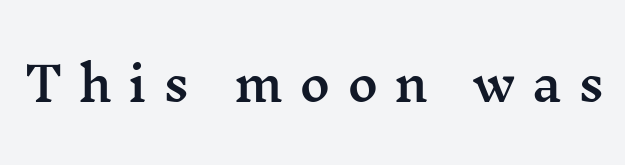
The image shows 47 px wide serif type, upright; set unusually wide letter spacing (+0.34 em), not underlined; medium stroke contrast and a medium x-height.
